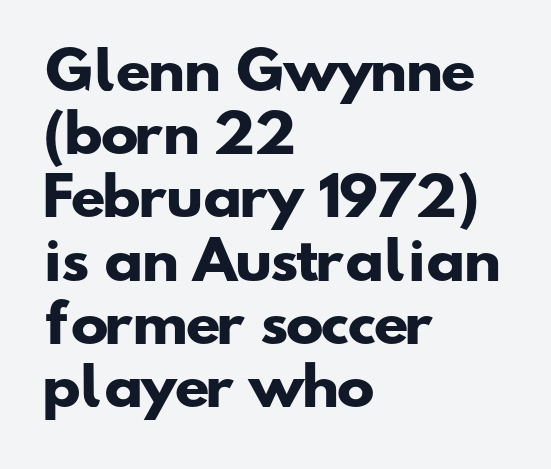
Is this a fixed-width face? No — the glyphs have proportional, varying widths. What stands out about the letter spacing? Nothing — it is the standard amount. A clean baseline with only descenders dipping below it. Line beginnings align vertically; line endings do not. Font category for this specimen: sans-serif.
